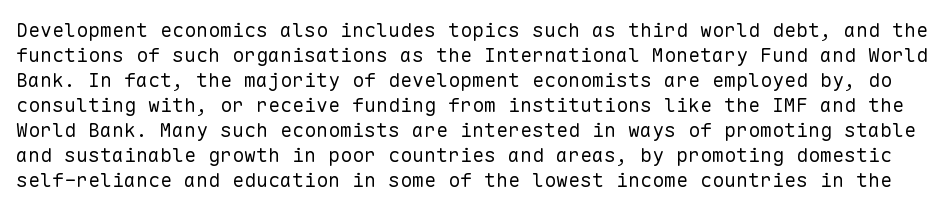
The rows are spaced the way most documents space them. The string is rendered with underlining switched off. Rendered with straight, roman letterforms. Stem width sits at or under what a default text font uses. The line texture is even and compact thanks to regular tracking.
